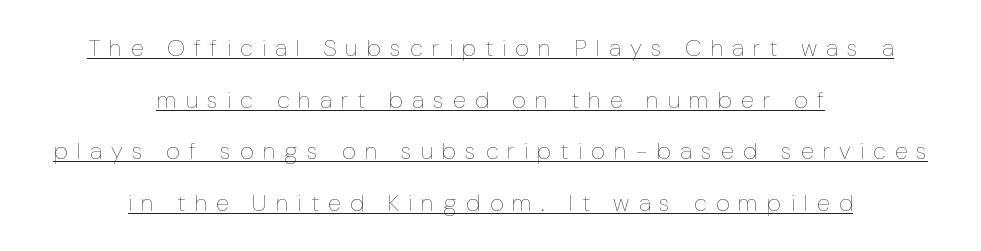
Q: Is the text bold? A: No.
Q: Is the text italic (slanted)? A: No, it is upright.
Q: Is the text underlined? A: Yes.
Q: How is the paragraph aligned? A: Centered.
Q: Is the spacing between letters normal or unusually wide? A: Unusually wide.
Q: Is the spacing between lines tight, normal or loose? A: Loose.
